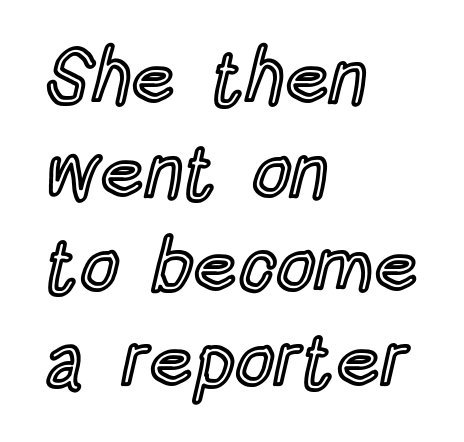
Q: Is the text italic (slanted)? A: Yes.
Q: Is the text underlined? A: No.
Q: How is the paragraph aligned? A: Left-aligned.
Q: Is the spacing between letters normal or unusually wide? A: Normal.
Q: Width (condensed, normal, or wide)? A: Condensed.
Q: x-height? A: Large.
Q: Monospaced? A: No.
